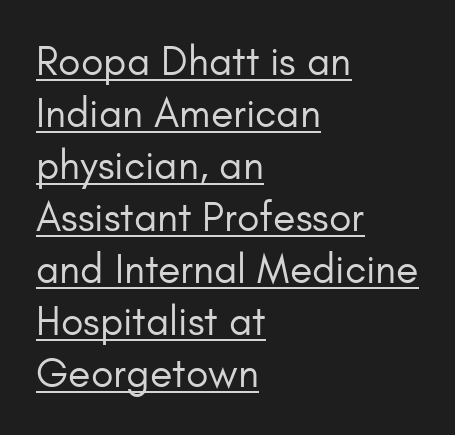
Leading: standard. Horizontal alignment here is leftward, the default for most running prose. The passage shown is typed in a proportional face where columns would drift. Classification — sans serif. Is the letter spacing exaggerated? No — it looks like the ordinary default.
